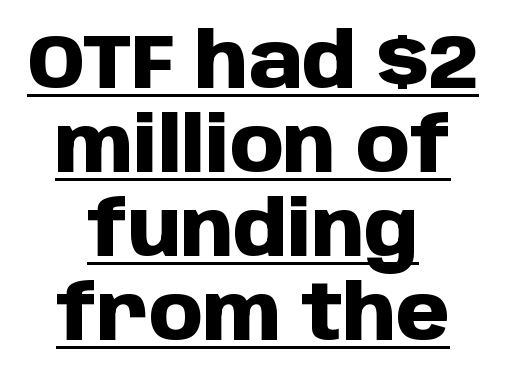
The image shows 77 px heavy sans-serif type, upright; set centered, tight line spacing (1.09x), normal letter spacing, underlined; low stroke contrast and a large x-height.
